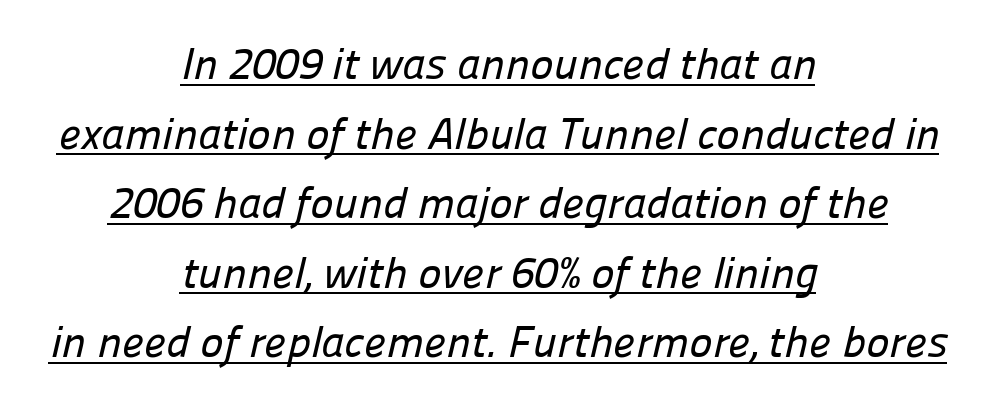
This sample has the flowing, uneven cadence of proportional lettering. A rule runs beneath these lines of type. Vertical spacing — default. Note: no serifs on the glyphs. Horizontal alignment here is central, giving a formal, balanced look. The tracking reads as untouched default to a designer's eye.
